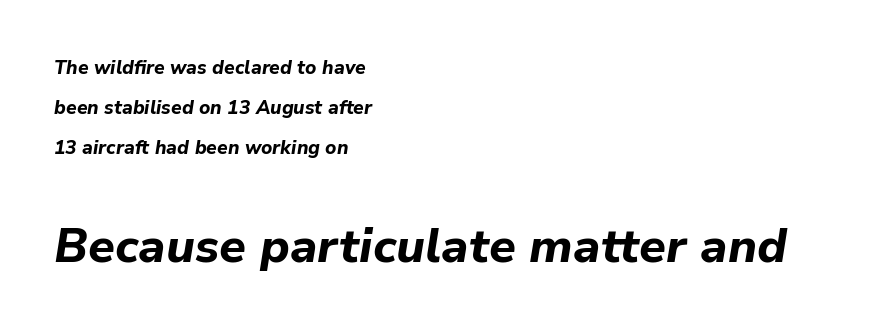
A typesetter would call this leading open, well beyond the default. The type is set solid horizontally, with unmodified tracking. The area under the type is left untouched. A typesetter would call this proportional, since set widths differ per character.
